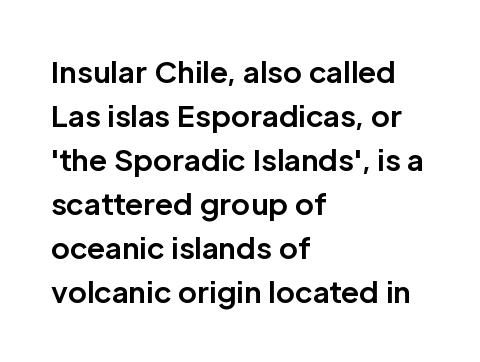
{"serif": "no", "italic": "no", "bold": "yes", "weight": "bold", "width": "normal", "stroke_contrast": "low", "x_height": "medium", "monospaced": "no", "underline": "no", "align": "left", "line_spacing": "normal", "line_spacing_ratio": 1.52, "letter_spacing": "normal", "letter_spacing_em": 0.0, "glyph_px": 29}
